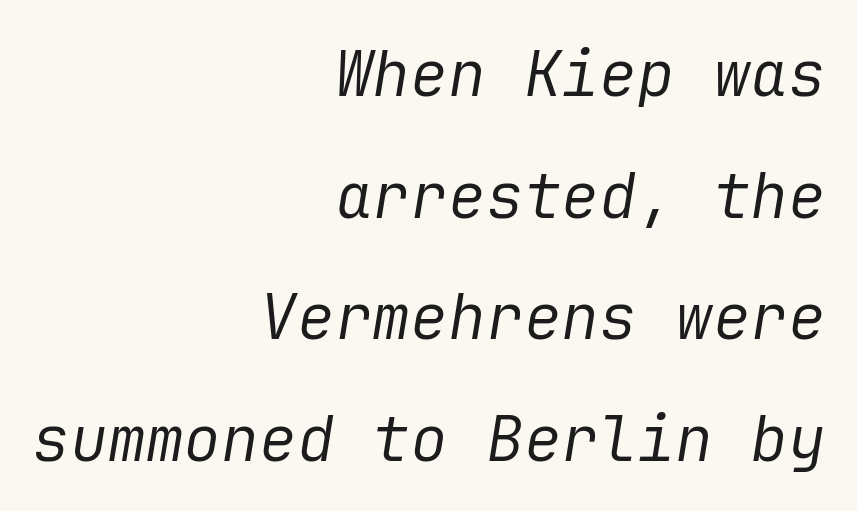
{"italic": "yes", "lean": "right", "slant_degrees": 9, "bold": "no", "weight": "regular", "width": "normal", "stroke_contrast": "low", "x_height": "medium", "underline": "no", "align": "right", "line_spacing": "loose", "line_spacing_ratio": 1.93, "letter_spacing": "normal", "letter_spacing_em": 0.0, "glyph_px": 63}
